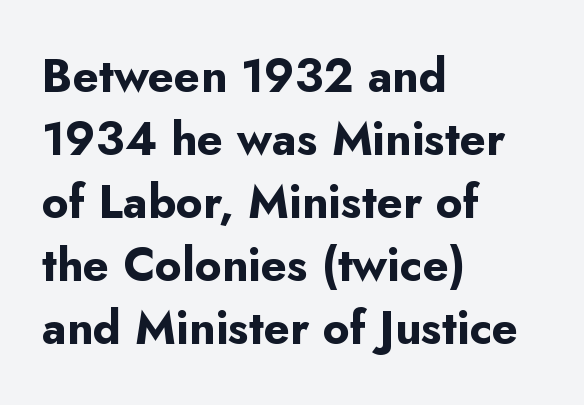
{"serif": "no", "italic": "no", "bold": "yes", "weight": "bold", "width": "normal", "stroke_contrast": "low", "x_height": "small", "monospaced": "no", "underline": "no", "align": "left", "line_spacing": "normal", "line_spacing_ratio": 1.37, "letter_spacing": "normal", "letter_spacing_em": 0.0, "glyph_px": 46}
